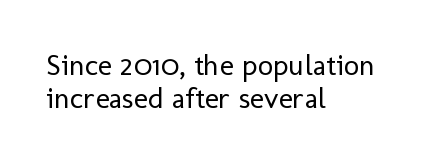
{"serif": "no", "italic": "no", "bold": "no", "weight": "regular", "width": "normal", "stroke_contrast": "low", "x_height": "medium", "monospaced": "no", "underline": "no", "align": "left", "line_spacing": "tight", "line_spacing_ratio": 1.11, "letter_spacing": "normal", "letter_spacing_em": 0.0, "glyph_px": 30}
